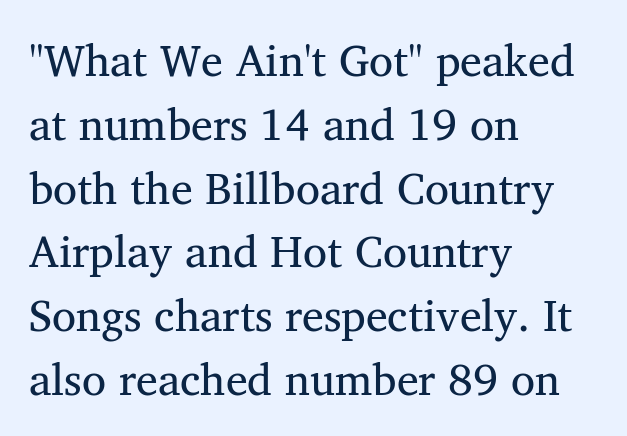
{"serif": "yes", "bold": "no", "weight": "regular", "width": "normal", "stroke_contrast": "medium", "x_height": "medium", "monospaced": "no", "underline": "no", "align": "left", "line_spacing": "normal", "line_spacing_ratio": 1.45, "letter_spacing": "normal", "letter_spacing_em": 0.0, "glyph_px": 44}
